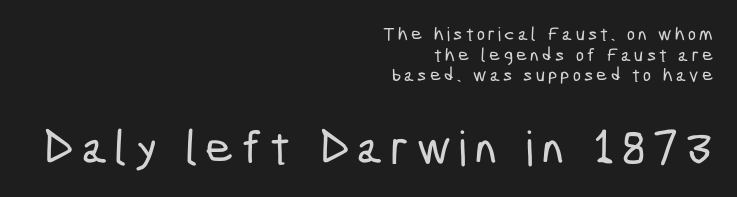
{"serif": "no", "width": "condensed", "stroke_contrast": "low", "x_height": "medium", "monospaced": "no", "underline": "no", "align": "right", "line_spacing": "tight", "line_spacing_ratio": 1.08, "larger_block": "second", "size_ratio": 2.53, "glyph_px": 48}
